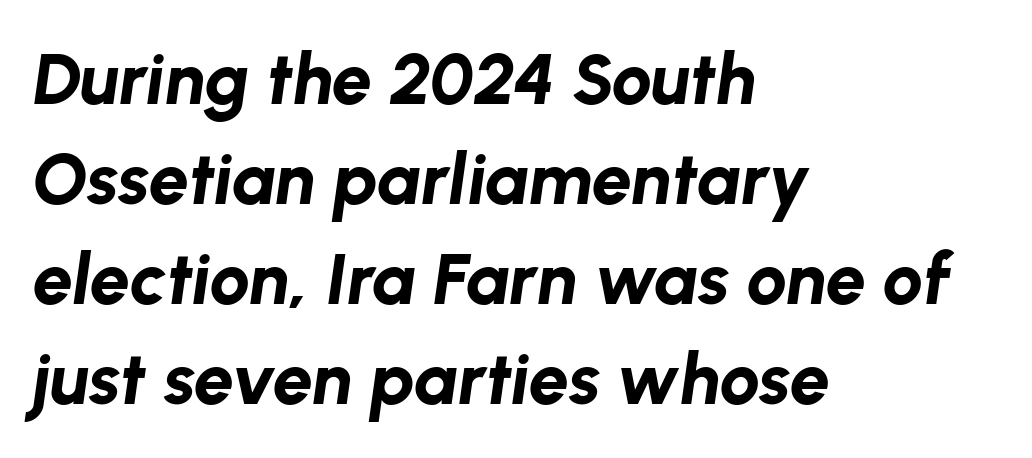
The image shows 72 px bold type, italic (leaning right); set left-aligned, normal line spacing (1.39x), normal letter spacing, not underlined; low stroke contrast and a medium x-height.
